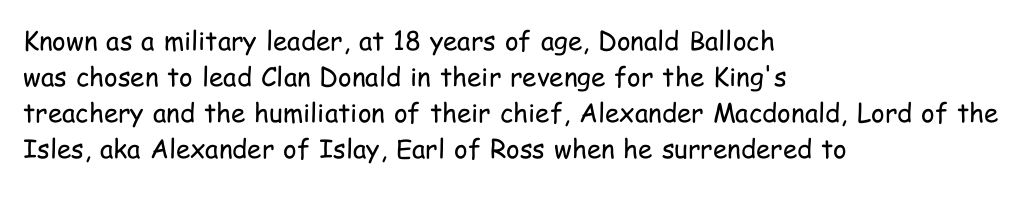
The image shows 26 px text type, upright; set left-aligned, normal line spacing (1.39x), normal letter spacing, not underlined.
